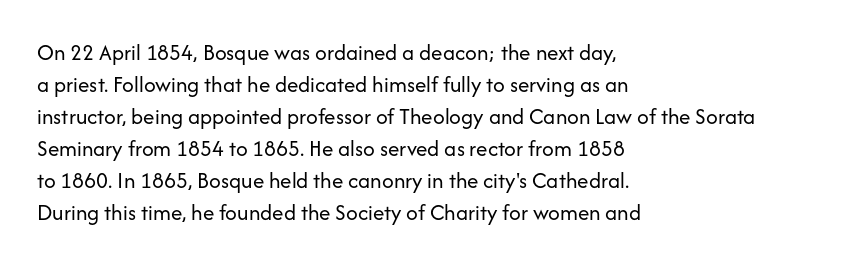
Q: Is the text bold? A: No.
Q: Is the text italic (slanted)? A: No, it is upright.
Q: Is the text underlined? A: No.
Q: How is the paragraph aligned? A: Left-aligned.
Q: Is the spacing between letters normal or unusually wide? A: Normal.
Q: Is the spacing between lines tight, normal or loose? A: Normal.
